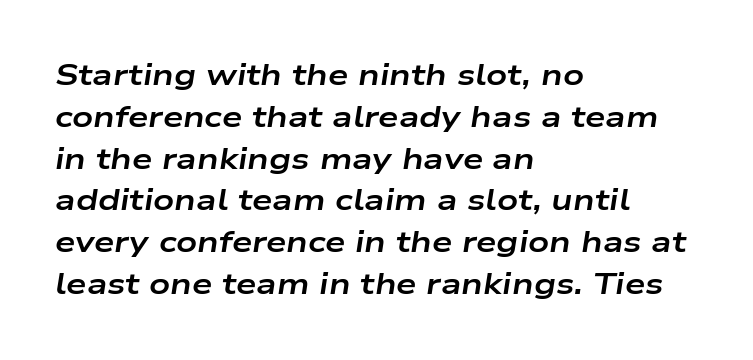
Line starts are locked; line ends wander. This sample uses an oblique cut, with every glyph tilted off the vertical. Leading matches the norm, producing a regular column. Each letter keeps its own natural width here, so spacing adapts to shape. The face used here has the dense, thick strokes of a bold. The words here are not underlined.
